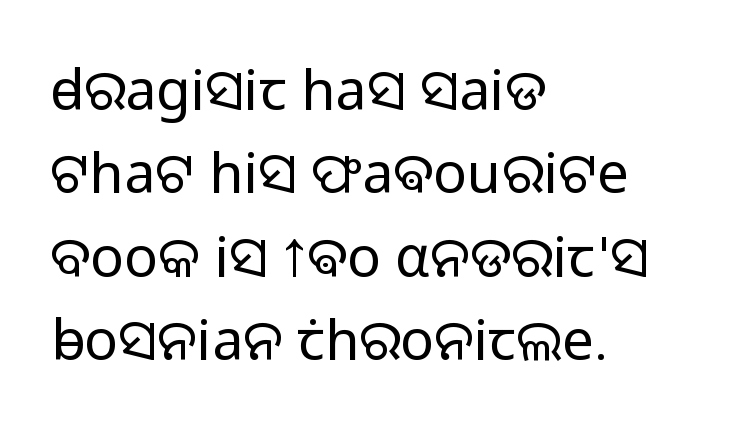
The horizontal fit of the characters is conventional and even. Decoration check: the copy has no underline. You could not count columns in this text — the font is proportionally spaced. Compared with a typical body face, this is equally light or lighter still. Does the copy run flush right? No — it runs flush left. Look at the bottom of the vertical strokes: they stop flat, with no serifs.
